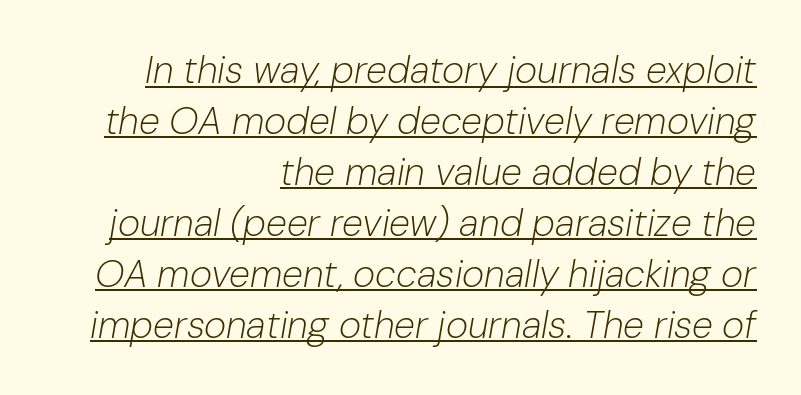
Q: Is the text bold? A: No.
Q: Is the text italic (slanted)? A: Yes, it leans right by about 10 degrees.
Q: Is the text underlined? A: Yes.
Q: How is the paragraph aligned? A: Right-aligned.
Q: Is the spacing between letters normal or unusually wide? A: Normal.
Q: Is the spacing between lines tight, normal or loose? A: Normal.
Q: Width (condensed, normal, or wide)? A: Normal.
Q: Stroke contrast? A: Low.
Q: x-height? A: Medium.
Q: Monospaced? A: No.
